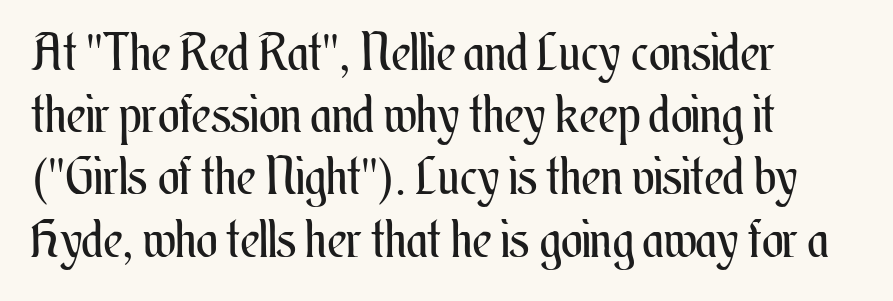
Q: Is the text bold? A: No.
Q: Is the text italic (slanted)? A: No, it is upright.
Q: Is the text underlined? A: No.
Q: How is the paragraph aligned? A: Left-aligned.
Q: Is the spacing between letters normal or unusually wide? A: Normal.
Q: Width (condensed, normal, or wide)? A: Condensed.
Q: Stroke contrast? A: Medium.
Q: x-height? A: Small.
Q: Monospaced? A: No.
